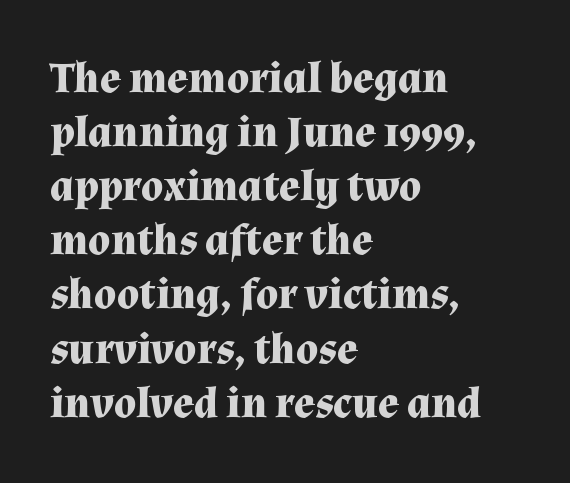
{"serif": "yes", "italic": "no", "bold": "yes", "weight": "bold", "width": "normal", "stroke_contrast": "medium", "x_height": "medium", "monospaced": "no", "underline": "no", "align": "left", "line_spacing_ratio": 1.23, "letter_spacing": "normal", "letter_spacing_em": 0.0, "glyph_px": 44}
